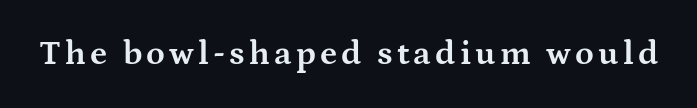
Q: Is the text bold? A: Yes.
Q: Is the text italic (slanted)? A: No, it is upright.
Q: Is the typeface a serif or a sans-serif typeface? A: Serif.
Q: Is the text underlined? A: No.
Q: Width (condensed, normal, or wide)? A: Wide.
Q: Stroke contrast? A: Medium.
Q: x-height? A: Medium.
Q: Monospaced? A: No.
